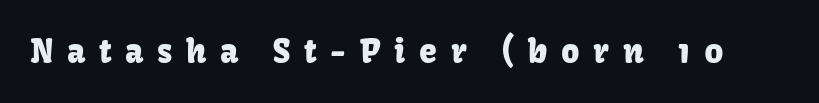
{"serif": "no", "italic": "no", "width": "normal", "stroke_contrast": "low", "x_height": "medium", "monospaced": "no", "underline": "no", "letter_spacing": "wide", "letter_spacing_em": 0.43, "glyph_px": 32}
